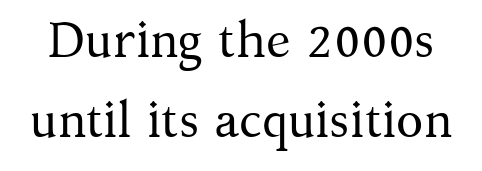
The image shows 50 px regular-weight serif type, upright; set normal line spacing (1.6x), normal letter spacing, not underlined; medium stroke contrast and a medium x-height.
